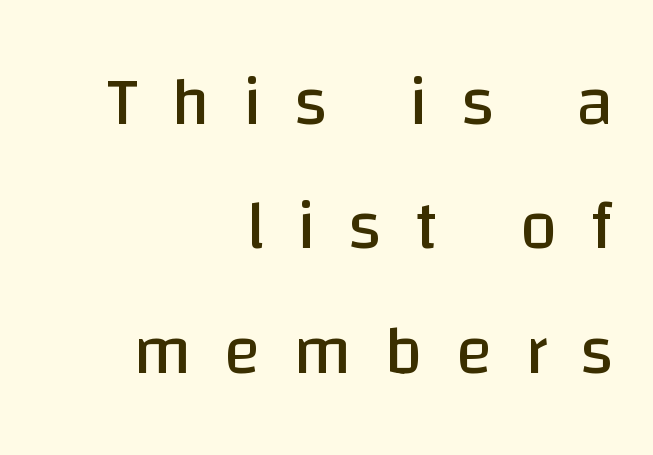
{"serif": "no", "italic": "no", "bold": "no", "weight": "regular", "width": "normal", "stroke_contrast": "low", "x_height": "large", "monospaced": "no", "underline": "no", "align": "right", "line_spacing_ratio": 1.83, "letter_spacing": "wide", "letter_spacing_em": 0.48, "glyph_px": 68}
